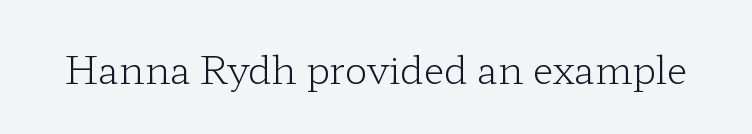
The image shows 38 px light, wide serif type, upright; set normal letter spacing, not underlined; low stroke contrast and a medium x-height.
